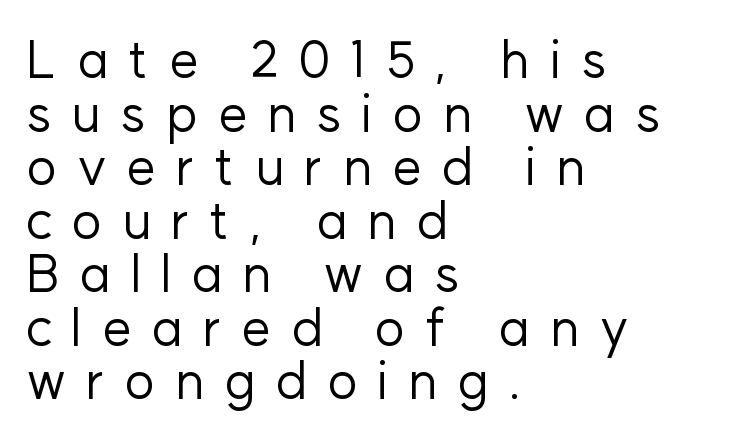
Q: Is the text bold? A: No.
Q: Is the text italic (slanted)? A: No, it is upright.
Q: Is the typeface a serif or a sans-serif typeface? A: Sans-serif.
Q: Is the text underlined? A: No.
Q: How is the paragraph aligned? A: Left-aligned.
Q: Is the spacing between letters normal or unusually wide? A: Unusually wide.
Q: Is the spacing between lines tight, normal or loose? A: Tight.
Q: Width (condensed, normal, or wide)? A: Normal.
Q: Stroke contrast? A: Low.
Q: x-height? A: Medium.
Q: Monospaced? A: No.
